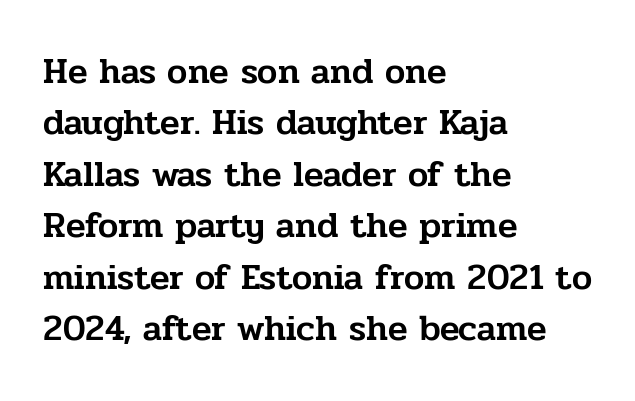
The image shows 36 px serif type, upright; set left-aligned, normal line spacing (1.43x), normal letter spacing, not underlined; low stroke contrast and a medium x-height.
